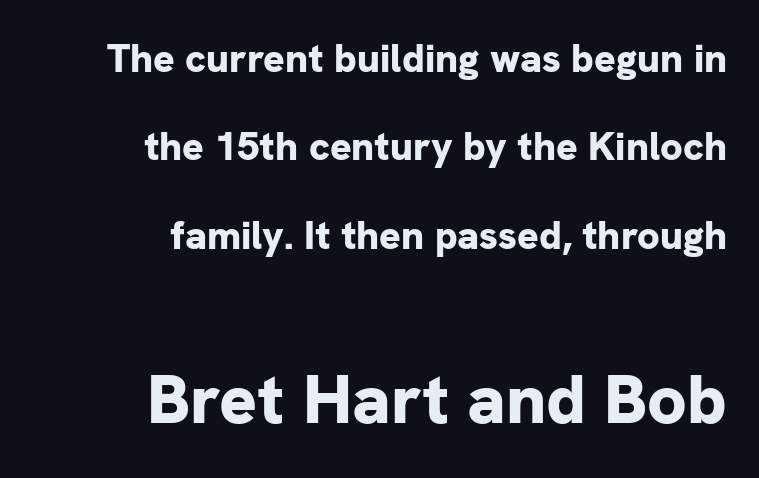
Does the bottom block carry the larger type? Yes, it does. Serif or sans? Sans — the stroke terminals are bare. What stands out about the letter spacing? Nothing — it is the standard amount. Interline gaps are noticeably wide in this sample. Plenty of ink on the page — the face is bold.
